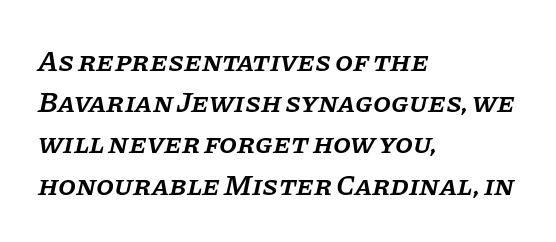
Q: Is the text bold? A: Semi-bold.
Q: Is the text italic (slanted)? A: Yes, it leans right by about 11 degrees.
Q: Is the typeface a serif or a sans-serif typeface? A: Serif.
Q: Is the text underlined? A: No.
Q: How is the paragraph aligned? A: Left-aligned.
Q: Is the spacing between letters normal or unusually wide? A: Normal.
Q: Is the spacing between lines tight, normal or loose? A: Normal.
Q: Width (condensed, normal, or wide)? A: Normal.
Q: Stroke contrast? A: Low.
Q: x-height? A: Large.
Q: Monospaced? A: No.
